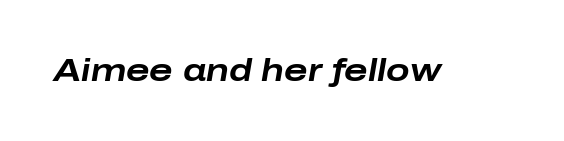
Words float on clear page, feet unadorned. The letters advance in unequal steps, a hallmark of proportional type. There is no visible air inserted between adjacent glyphs. Characters are canted at an angle relative to the baseline's perpendicular. Is the type bold? Yes — the strokes are clearly thick and heavy.
